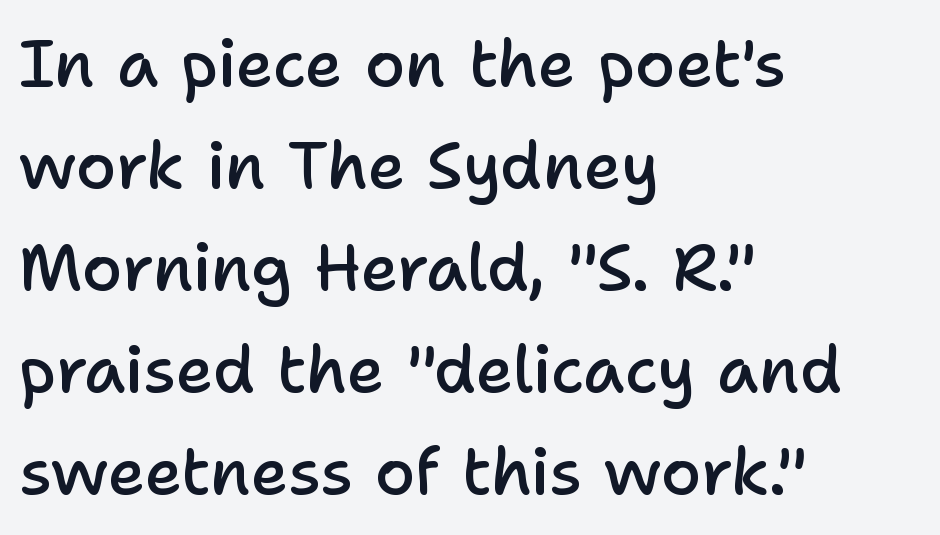
Q: Is the text bold? A: Semi-bold.
Q: Is the text italic (slanted)? A: No, it is upright.
Q: Is the typeface a serif or a sans-serif typeface? A: Sans-serif.
Q: Is the text underlined? A: No.
Q: How is the paragraph aligned? A: Left-aligned.
Q: Is the spacing between letters normal or unusually wide? A: Normal.
Q: Is the spacing between lines tight, normal or loose? A: Normal.
Q: Width (condensed, normal, or wide)? A: Normal.
Q: Stroke contrast? A: Low.
Q: x-height? A: Medium.
Q: Monospaced? A: No.
